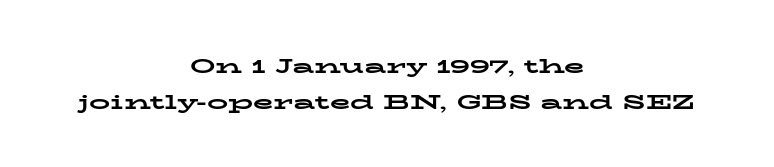
{"italic": "no", "bold": "yes", "underline": "no", "align": "center", "line_spacing": "normal", "line_spacing_ratio": 1.7, "letter_spacing": "normal", "letter_spacing_em": 0.0, "glyph_px": 21}
